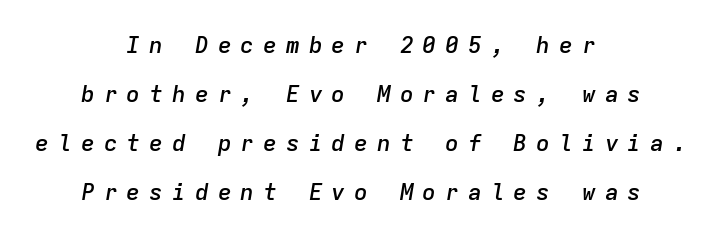
The image shows 23 px text type, italic (leaning right); set centered, loose line spacing (2.13x), unusually wide letter spacing (+0.39 em), not underlined.
